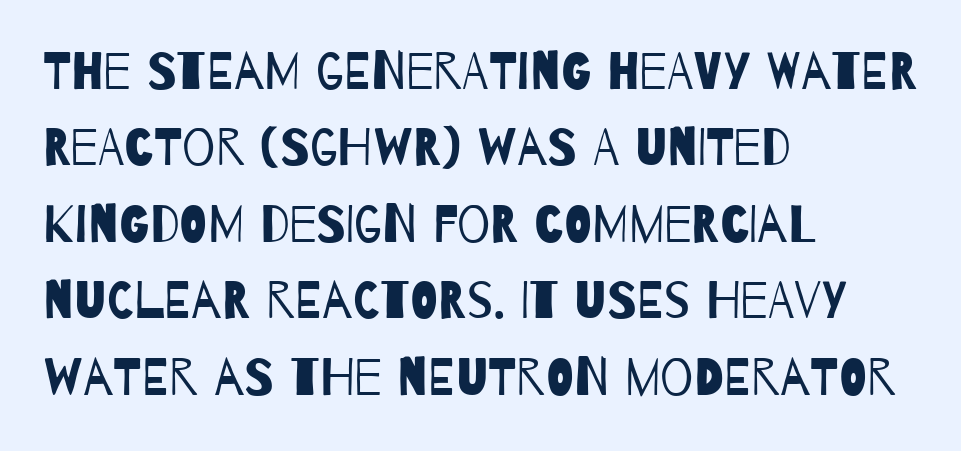
{"serif": "no", "bold": "no", "weight": "regular", "width": "condensed", "stroke_contrast": "low", "x_height": "large", "monospaced": "no", "underline": "no", "align": "left", "line_spacing": "normal", "line_spacing_ratio": 1.47, "letter_spacing": "normal", "letter_spacing_em": 0.0, "glyph_px": 52}
